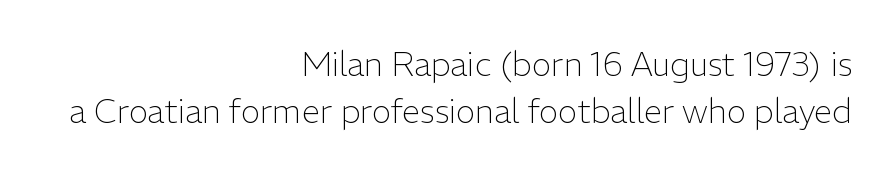
{"serif": "no", "italic": "no", "bold": "no", "weight": "light", "width": "normal", "stroke_contrast": "low", "x_height": "medium", "monospaced": "no", "underline": "no", "align": "right", "line_spacing": "normal", "line_spacing_ratio": 1.43, "letter_spacing": "normal", "letter_spacing_em": 0.0, "glyph_px": 33}
